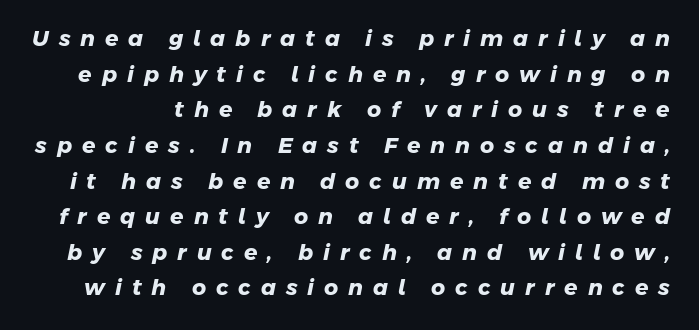
{"bold": "yes", "underline": "no", "line_spacing": "normal", "line_spacing_ratio": 1.62, "letter_spacing": "wide", "letter_spacing_em": 0.45, "glyph_px": 22}
